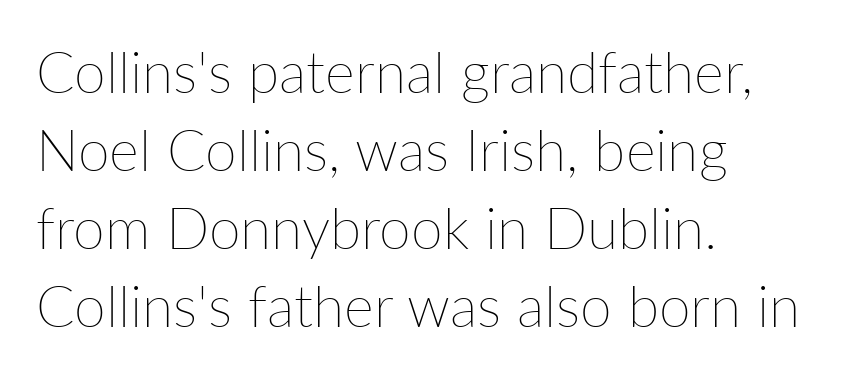
{"italic": "no", "bold": "no", "weight": "thin", "width": "normal", "stroke_contrast": "low", "x_height": "medium", "monospaced": "no", "underline": "no", "align": "left", "line_spacing": "normal", "line_spacing_ratio": 1.37, "letter_spacing": "normal", "letter_spacing_em": 0.0, "glyph_px": 57}
